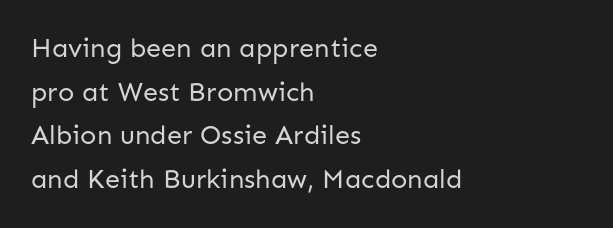
The image shows 27 px text type, upright; set left-aligned, normal line spacing (1.62x), normal letter spacing, not underlined.
